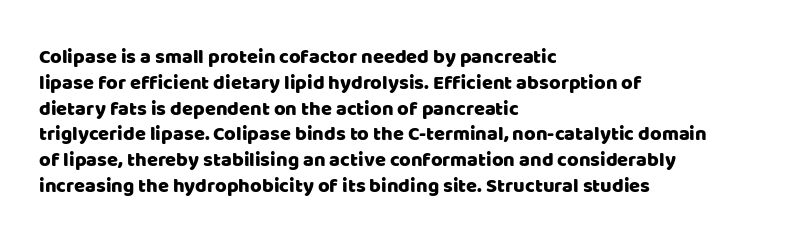
{"italic": "no", "underline": "no", "align": "left", "line_spacing": "normal", "line_spacing_ratio": 1.29, "letter_spacing": "normal", "letter_spacing_em": 0.0, "glyph_px": 20}
